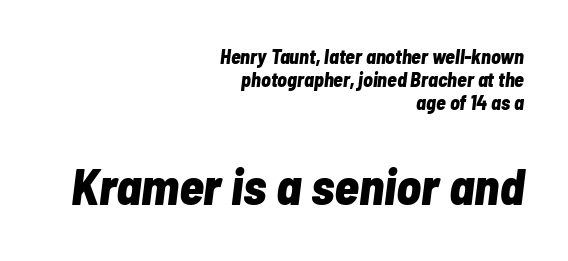
A full-strength bold gives these letters their thick strokes. Do the characters align in a grid? No, the font is proportional. Students, note that the glyphs here touch the page at normal intervals. Short and long lines alike share a common ending point at right. The space directly below the letters is spotless.
